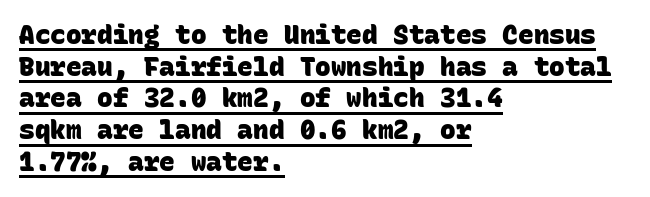
The letterforms sit shoulder to shoulder at normal distance. Reading down the block, your eye returns to a fixed left position each line. A typographer would call this underscored text. Does the weight exceed regular? Yes, all the way to bold.
